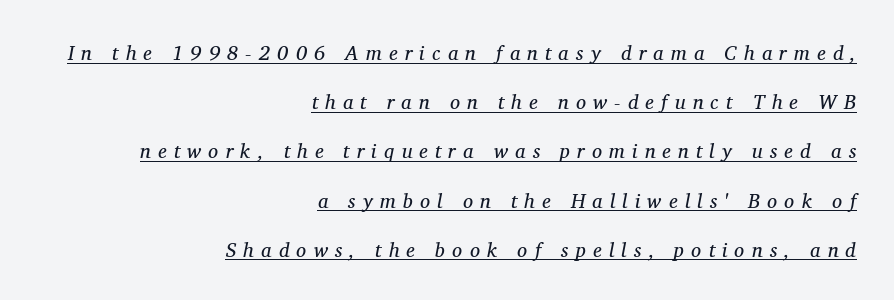
The image shows 20 px text type, italic (leaning right); set right-aligned, loose line spacing (2.46x), unusually wide letter spacing (+0.36 em), underlined.
